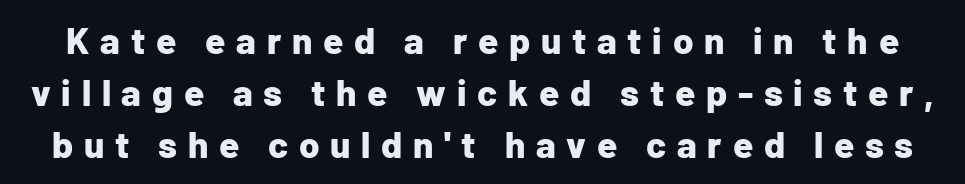
{"serif": "no", "italic": "no", "bold": "yes", "weight": "bold", "width": "normal", "stroke_contrast": "low", "x_height": "medium", "monospaced": "no", "underline": "no", "line_spacing": "normal", "line_spacing_ratio": 1.41, "letter_spacing": "wide", "letter_spacing_em": 0.29, "glyph_px": 37}
